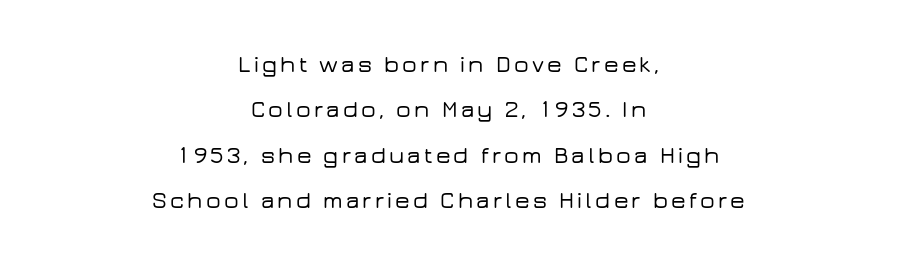
The area under the type is left untouched. Is the block centered? Yes — each line is placed symmetrically about the middle. Leading is clearly above the norm, producing a sparse column. Designer's note — italics off, roman on.
